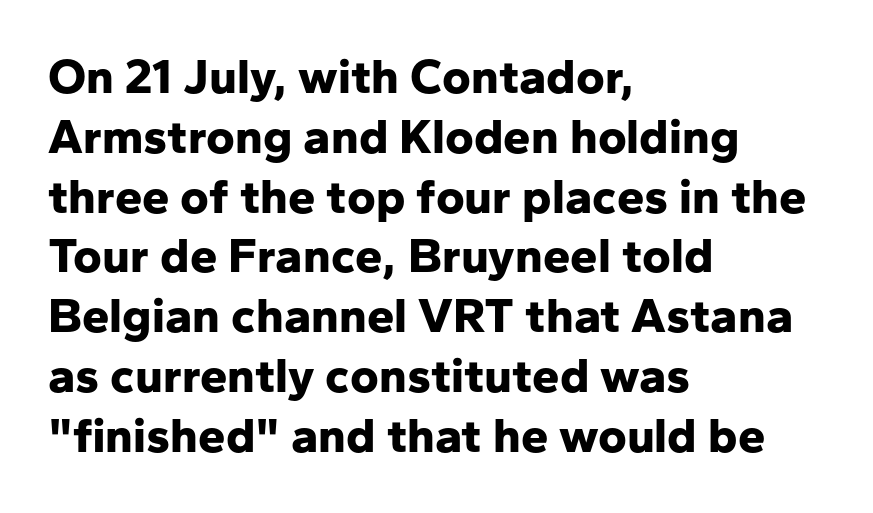
Q: Is the text bold? A: Yes.
Q: Is the text italic (slanted)? A: No, it is upright.
Q: Is the typeface a serif or a sans-serif typeface? A: Sans-serif.
Q: Is the text underlined? A: No.
Q: How is the paragraph aligned? A: Left-aligned.
Q: Is the spacing between letters normal or unusually wide? A: Normal.
Q: Width (condensed, normal, or wide)? A: Normal.
Q: Stroke contrast? A: Low.
Q: x-height? A: Medium.
Q: Monospaced? A: No.
